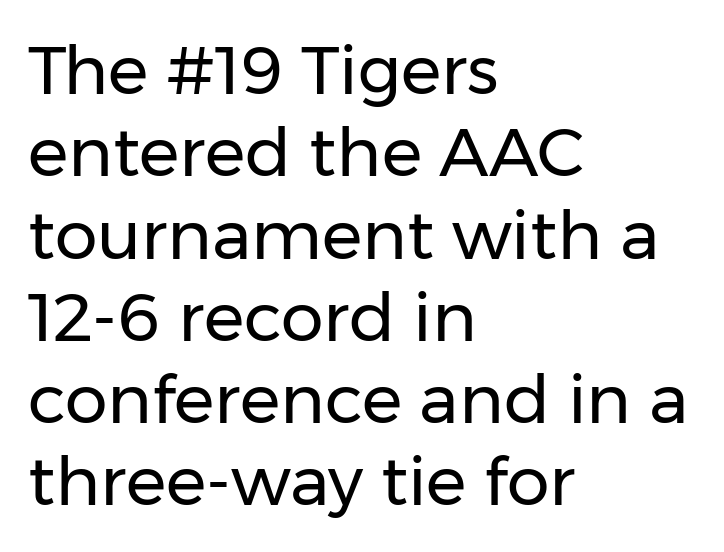
The image shows 68 px regular-weight sans-serif type, upright; set left-aligned, line spacing 1.21x, normal letter spacing, not underlined; low stroke contrast and a medium x-height.
